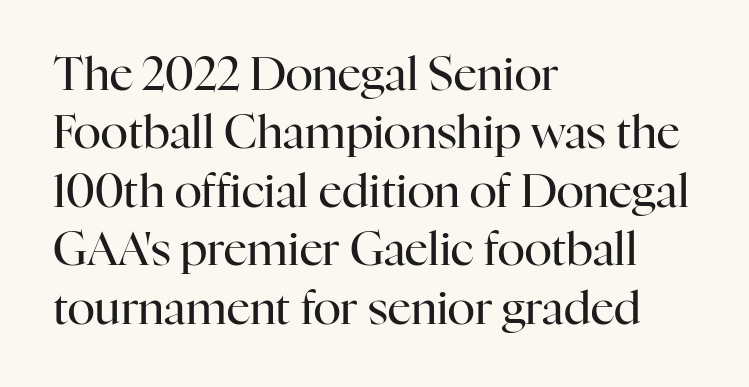
{"serif": "yes", "italic": "no", "bold": "no", "weight": "regular", "width": "normal", "stroke_contrast": "high", "x_height": "medium", "monospaced": "no", "underline": "no", "align": "left", "line_spacing": "normal", "line_spacing_ratio": 1.27, "letter_spacing": "normal", "letter_spacing_em": 0.0, "glyph_px": 46}
